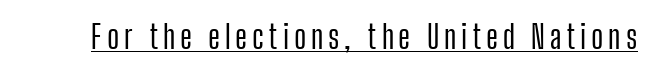
{"serif": "no", "italic": "no", "width": "condensed", "stroke_contrast": "low", "x_height": "medium", "monospaced": "no", "underline": "yes", "glyph_px": 32}
